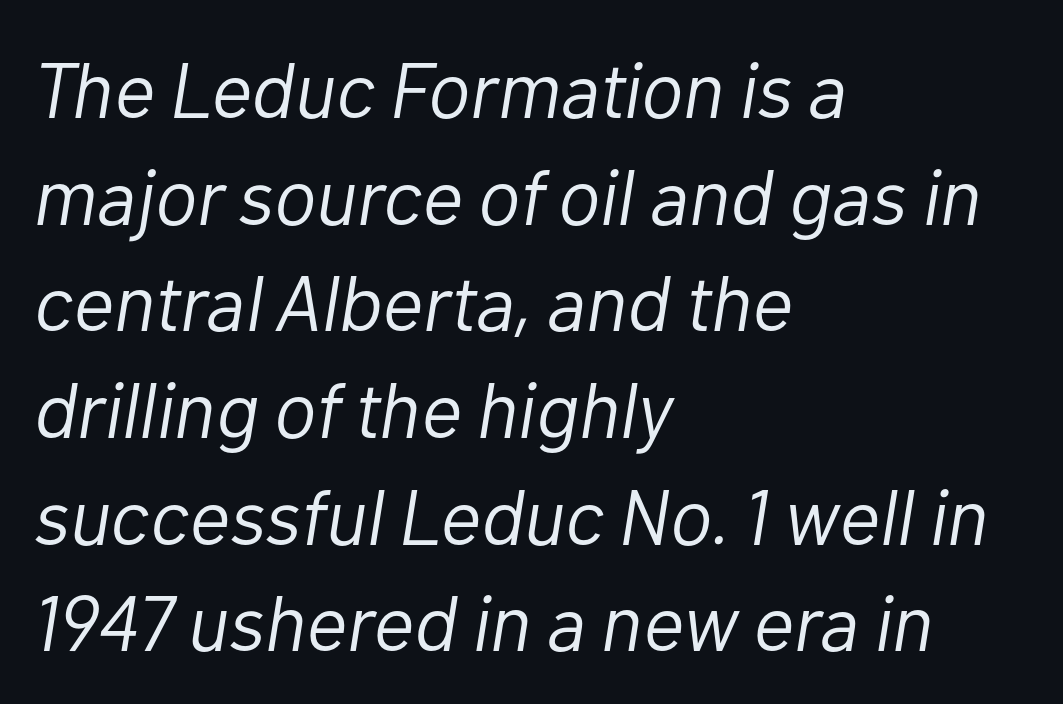
Q: Is the text bold? A: No.
Q: Is the text italic (slanted)? A: Yes, it leans right by about 10 degrees.
Q: Is the text underlined? A: No.
Q: How is the paragraph aligned? A: Left-aligned.
Q: Is the spacing between letters normal or unusually wide? A: Normal.
Q: Is the spacing between lines tight, normal or loose? A: Normal.
Q: Width (condensed, normal, or wide)? A: Normal.
Q: Stroke contrast? A: Low.
Q: x-height? A: Medium.
Q: Monospaced? A: No.
